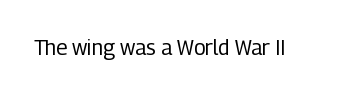
{"italic": "no", "bold": "no", "underline": "no", "letter_spacing": "normal", "letter_spacing_em": 0.0, "glyph_px": 21}
